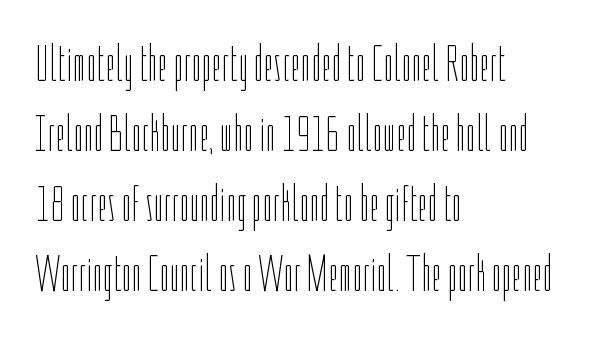
The image shows 51 px thin, condensed type, upright; set left-aligned, normal line spacing (1.37x), normal letter spacing, not underlined; low stroke contrast and a medium x-height.
